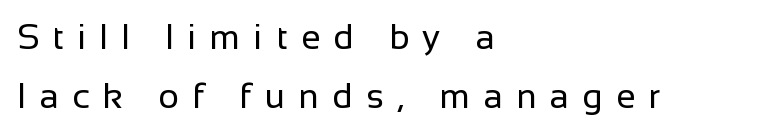
{"serif": "no", "italic": "no", "bold": "no", "weight": "regular", "width": "normal", "stroke_contrast": "low", "x_height": "medium", "monospaced": "no", "underline": "no", "align": "left", "line_spacing": "normal", "line_spacing_ratio": 1.69, "letter_spacing": "wide", "letter_spacing_em": 0.38, "glyph_px": 35}
